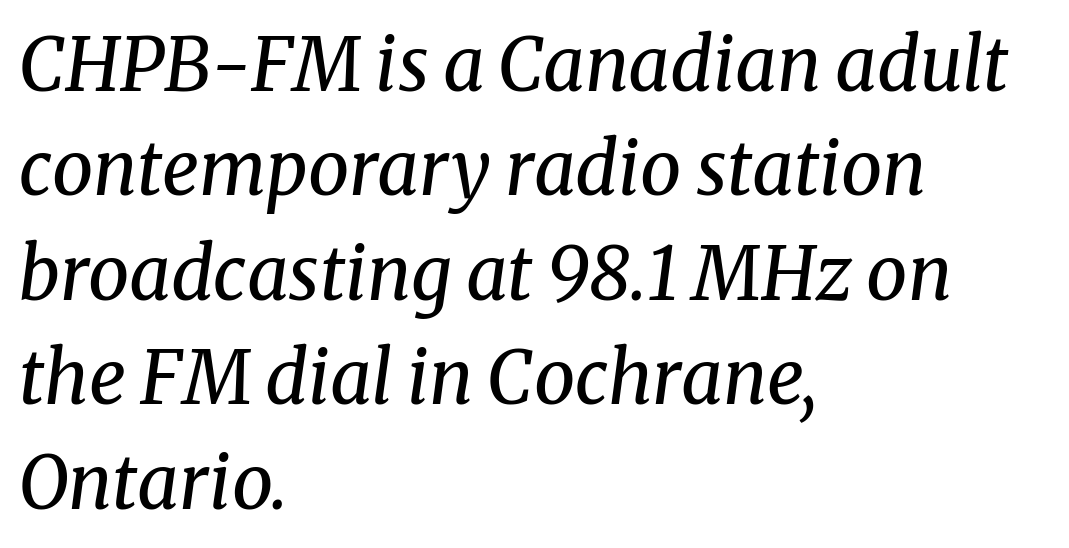
The passage shown is typed in a proportional face where columns would drift. Caption: face not bold, strokes unweighted. A typesetter would call this zero additional tracking. Small tapered or slab feet sit at the stroke ends, so this counts as serif.
